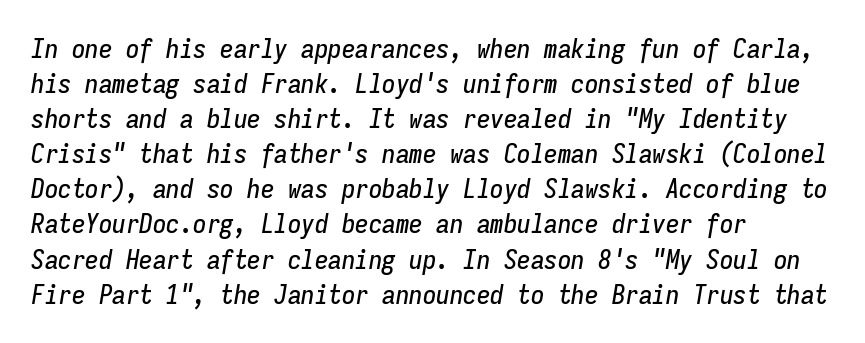
{"italic": "yes", "lean": "right", "slant_degrees": 9, "underline": "no", "align": "left", "line_spacing": "normal", "line_spacing_ratio": 1.3, "letter_spacing": "normal", "letter_spacing_em": 0.0, "glyph_px": 27}
